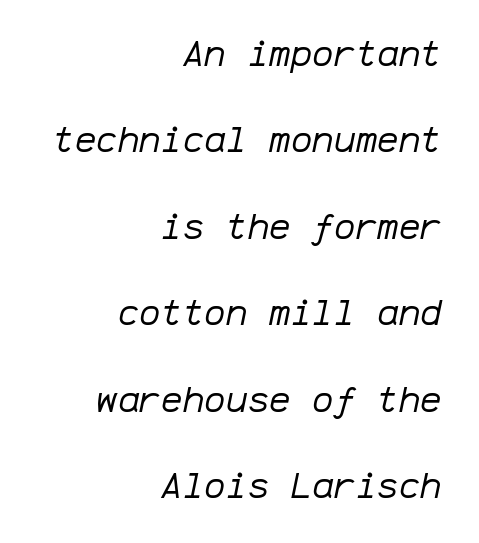
Emphasis-style slanted type is in use. No extra tracking has been applied to these lines. Line spacing here is loose. Every character here occupies the same horizontal width, giving the sample a typewriter-like rhythm.
